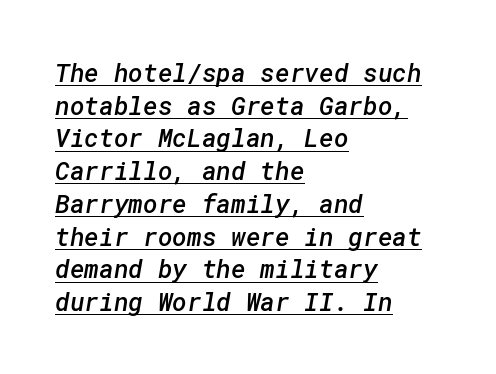
The image shows 25 px text type; set left-aligned, normal line spacing (1.31x), normal letter spacing, underlined.
